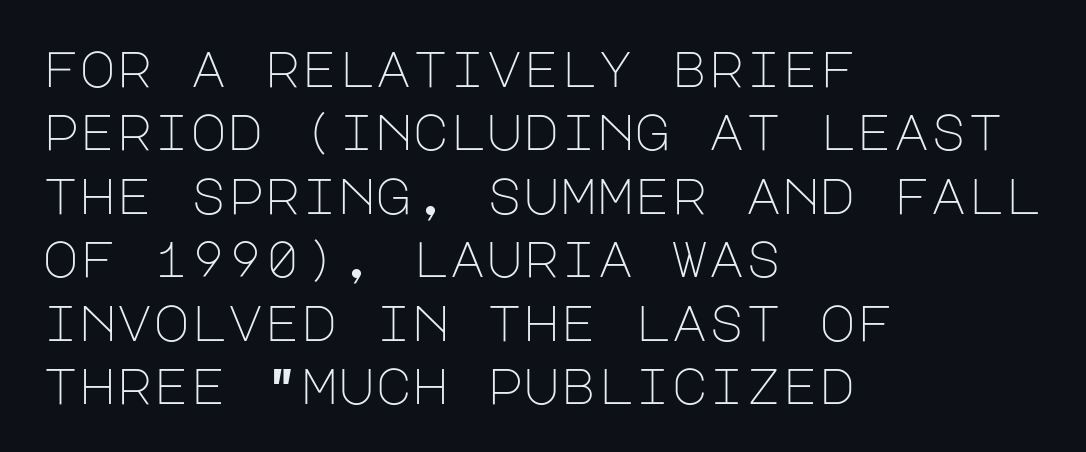
{"serif": "no", "italic": "no", "bold": "no", "weight": "light", "width": "normal", "stroke_contrast": "low", "x_height": "large", "underline": "no", "align": "left", "line_spacing": "normal", "line_spacing_ratio": 1.27, "letter_spacing": "normal", "letter_spacing_em": 0.0, "glyph_px": 50}
